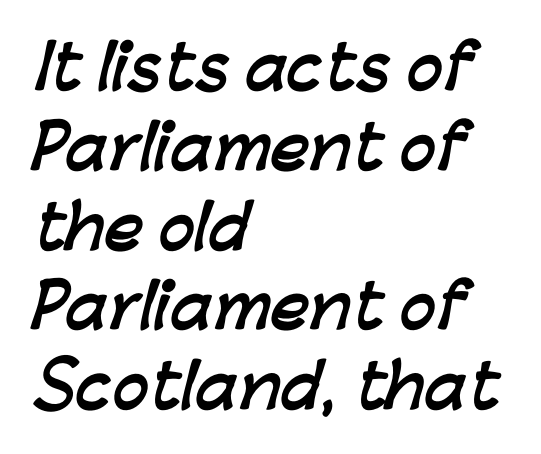
Q: Is the text bold? A: Yes.
Q: Is the typeface a serif or a sans-serif typeface? A: Sans-serif.
Q: Is the text underlined? A: No.
Q: How is the paragraph aligned? A: Left-aligned.
Q: Is the spacing between letters normal or unusually wide? A: Normal.
Q: Is the spacing between lines tight, normal or loose? A: Normal.
Q: Width (condensed, normal, or wide)? A: Normal.
Q: Stroke contrast? A: Low.
Q: x-height? A: Medium.
Q: Monospaced? A: No.
